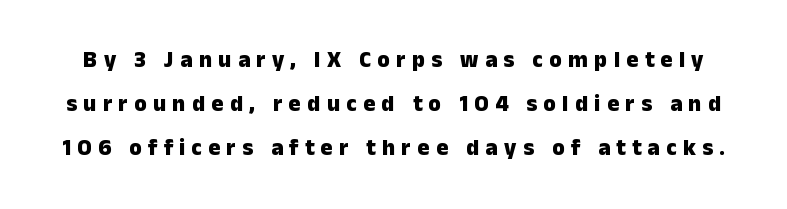
Emphasis by weight is at full strength: bold. The lines are spread far apart with generous leading. Designer's note — italics off, roman on. How are the letters spaced? Widely, with obvious added tracking. Honestly, there is no underline to notice here at all.
